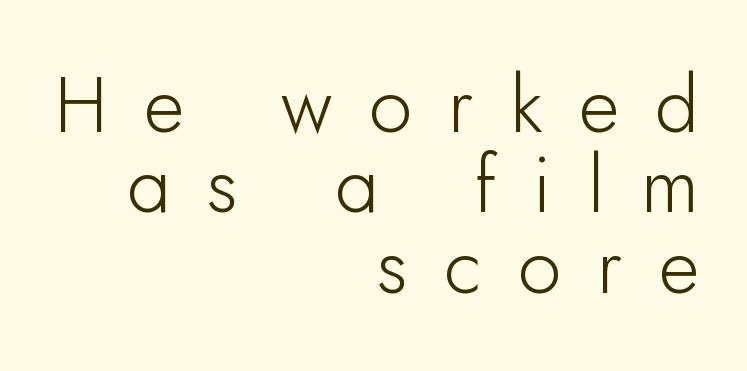
{"serif": "no", "italic": "no", "width": "normal", "stroke_contrast": "low", "x_height": "small", "monospaced": "no", "underline": "no", "align": "right", "line_spacing": "tight", "line_spacing_ratio": 1.03, "letter_spacing": "wide", "letter_spacing_em": 0.47, "glyph_px": 78}
